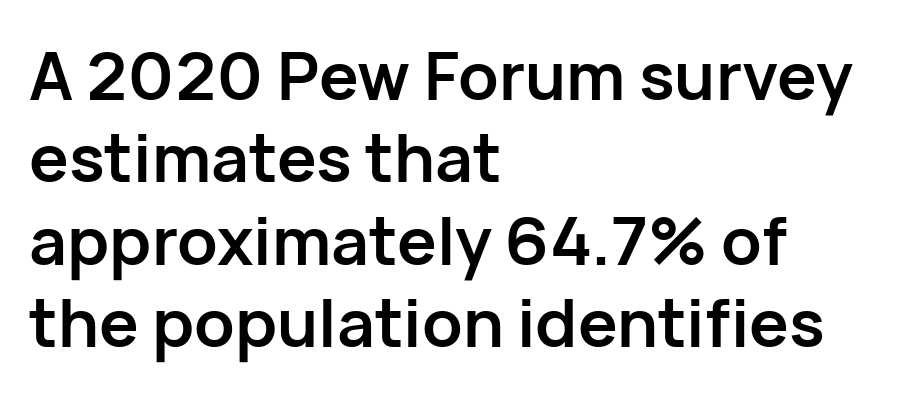
{"serif": "no", "italic": "no", "bold": "yes", "weight": "semibold", "width": "normal", "stroke_contrast": "low", "x_height": "medium", "monospaced": "no", "underline": "no", "align": "left", "line_spacing": "normal", "line_spacing_ratio": 1.25, "letter_spacing": "normal", "letter_spacing_em": 0.0, "glyph_px": 66}
